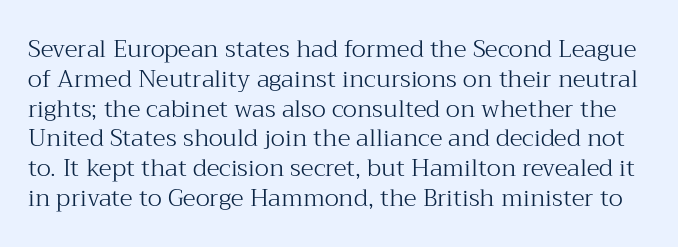
The image shows 24 px text type, upright; set line spacing 1.24x, normal letter spacing, not underlined.
